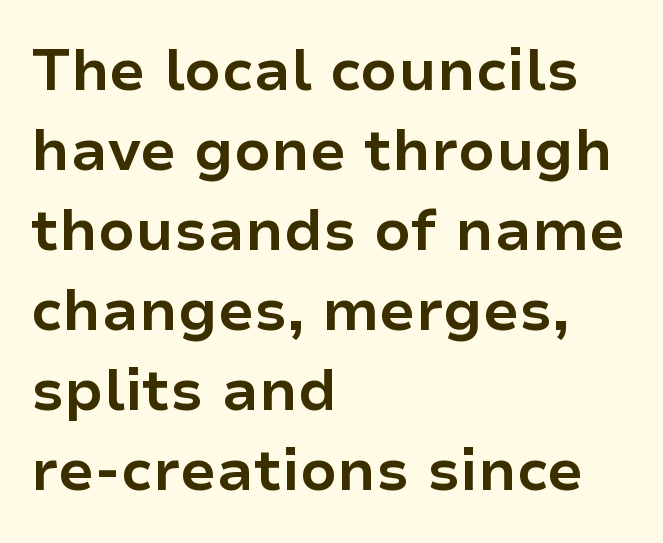
The ragged edge is on the right, which tells us the setting is flush left. Vertically, the passage feels balanced, rows spaced as you'd expect. Students, this is bold: see how much ink each stroke carries. Glance below the letters and you will spot only blank space. Tracking value appears to be zero — textbook default spacing. Think of a printed novel: that variable character pitch is what you see here.
